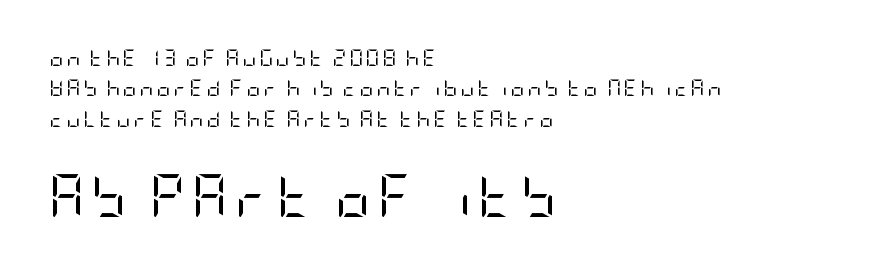
{"serif": "no", "italic": "no", "bold": "no", "weight": "regular", "width": "condensed", "stroke_contrast": "low", "x_height": "large", "underline": "no", "align": "left", "line_spacing_ratio": 1.78, "larger_block": "second", "size_ratio": 2.53, "glyph_px": 43}
